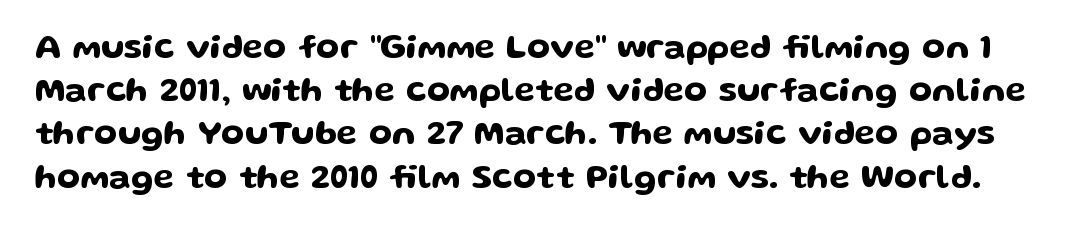
The image shows 34 px wide sans-serif type, upright; set normal line spacing (1.27x), normal letter spacing, not underlined; low stroke contrast and a medium x-height.
